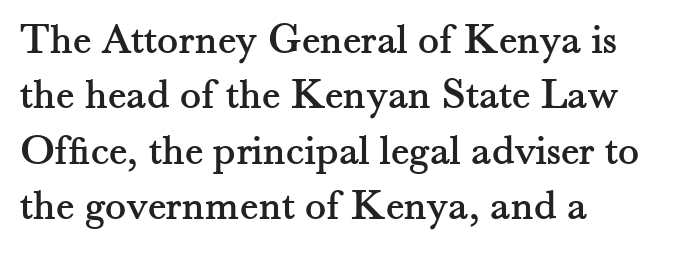
The image shows 44 px serif type, upright; set left-aligned, normal line spacing (1.26x), normal letter spacing, not underlined; medium stroke contrast and a small x-height.
